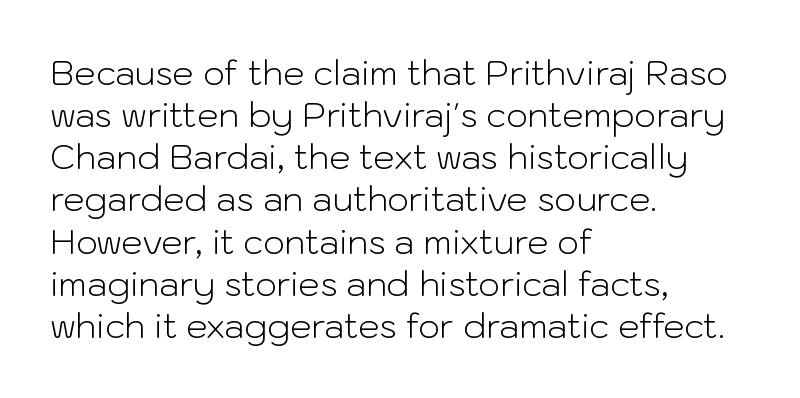
The setting favours the left margin, as ordinary paragraphs usually do. Glance below the letters and you will spot only blank space. A light-to-regular cut is what we see here. Default kerning and tracking; the words read as compact shapes. Spacing verdict: proportional, widths tailored to each character. The glyphs in this specimen are sans serif.
